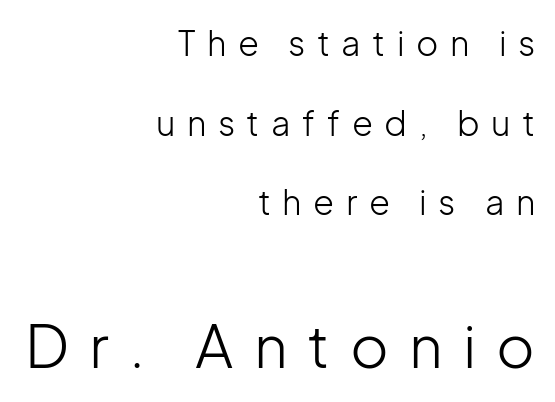
Stroke thickness stays within the range of a standard reading face or lighter. Varying glyph widths throughout — classic text-font behaviour. Size contrast runs from small at the top to large at the bottom. Check the space under the baseline: it is left empty. Between one letter and the next there's a generous, obvious gap. Is the block centered? No — it sits flush against the right margin.
